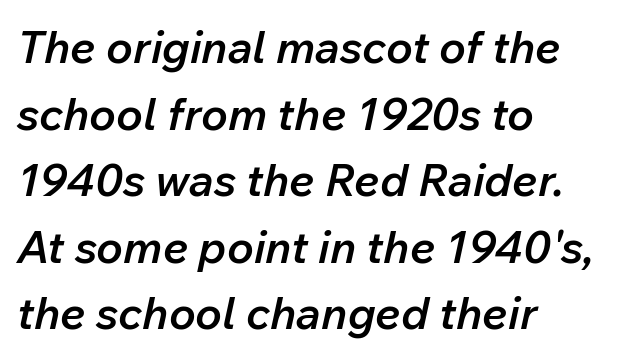
Q: Is the text bold? A: Semi-bold.
Q: Is the text italic (slanted)? A: Yes, it leans right by about 12 degrees.
Q: Is the text underlined? A: No.
Q: How is the paragraph aligned? A: Left-aligned.
Q: Is the spacing between letters normal or unusually wide? A: Normal.
Q: Is the spacing between lines tight, normal or loose? A: Normal.
Q: Width (condensed, normal, or wide)? A: Normal.
Q: Stroke contrast? A: Low.
Q: x-height? A: Medium.
Q: Monospaced? A: No.
